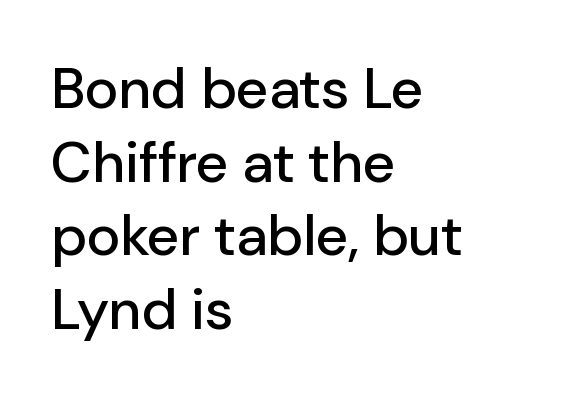
Q: Is the text italic (slanted)? A: No, it is upright.
Q: Is the typeface a serif or a sans-serif typeface? A: Sans-serif.
Q: Is the text underlined? A: No.
Q: How is the paragraph aligned? A: Left-aligned.
Q: Is the spacing between letters normal or unusually wide? A: Normal.
Q: Is the spacing between lines tight, normal or loose? A: Normal.
Q: Width (condensed, normal, or wide)? A: Normal.
Q: Stroke contrast? A: Low.
Q: x-height? A: Medium.
Q: Monospaced? A: No.
